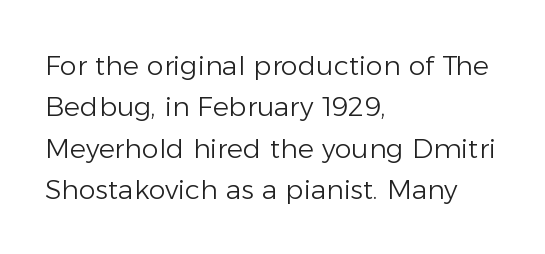
In terms of leading, this rendering sits right in the middle. The lettering stays uniformly vertical, giving the passage a roman look. Decoration check: the copy has no underline. The passage shown is not bold in any degree. How are the letters spaced? Ordinarily, with no added tracking.
